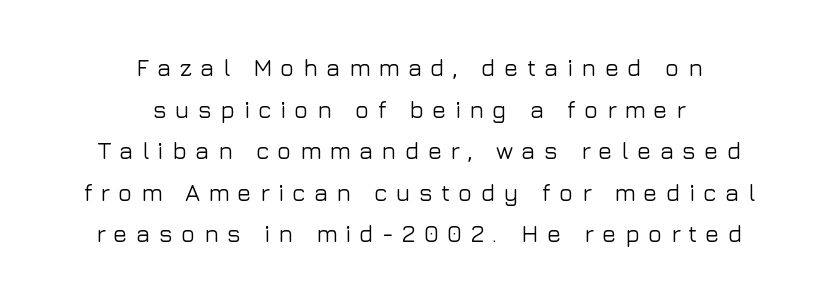
The image shows 24 px text type, upright; set centered, line spacing 1.73x, unusually wide letter spacing (+0.34 em), not underlined.
